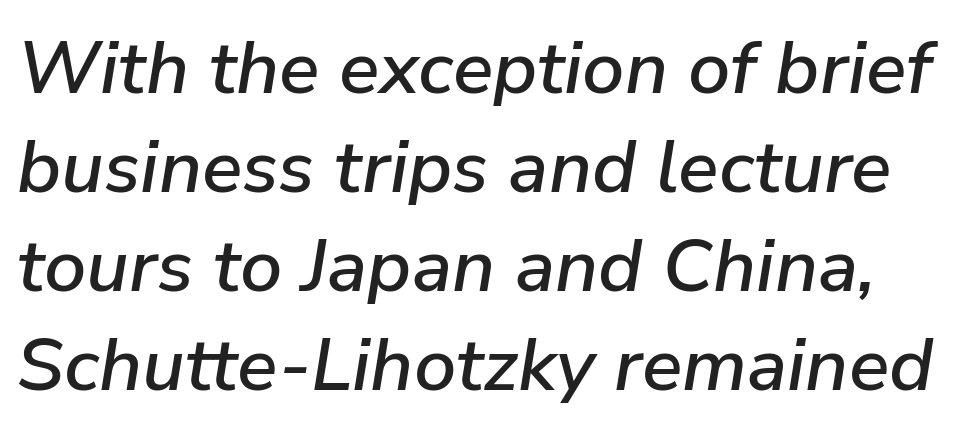
{"italic": "yes", "lean": "right", "slant_degrees": 9, "width": "normal", "stroke_contrast": "low", "x_height": "medium", "monospaced": "no", "underline": "no", "line_spacing": "normal", "line_spacing_ratio": 1.32, "letter_spacing": "normal", "letter_spacing_em": 0.0, "glyph_px": 75}
